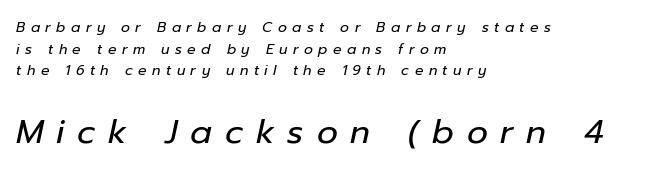
{"italic": "yes", "lean": "right", "slant_degrees": 12, "bold": "no", "weight": "regular", "width": "normal", "stroke_contrast": "low", "x_height": "medium", "monospaced": "no", "underline": "no", "align": "left", "line_spacing": "normal", "line_spacing_ratio": 1.55, "letter_spacing": "wide", "letter_spacing_em": 0.39, "larger_block": "second", "size_ratio": 2.36, "glyph_px": 33}
